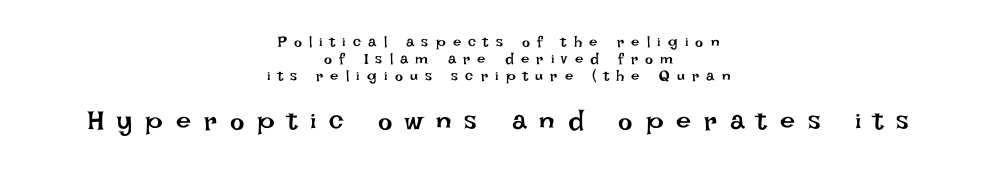
{"italic": "no", "bold": "no", "underline": "no", "align": "center", "line_spacing": "tight", "line_spacing_ratio": 1.13, "letter_spacing": "wide", "letter_spacing_em": 0.48, "larger_block": "second", "size_ratio": 1.8, "glyph_px": 27}
